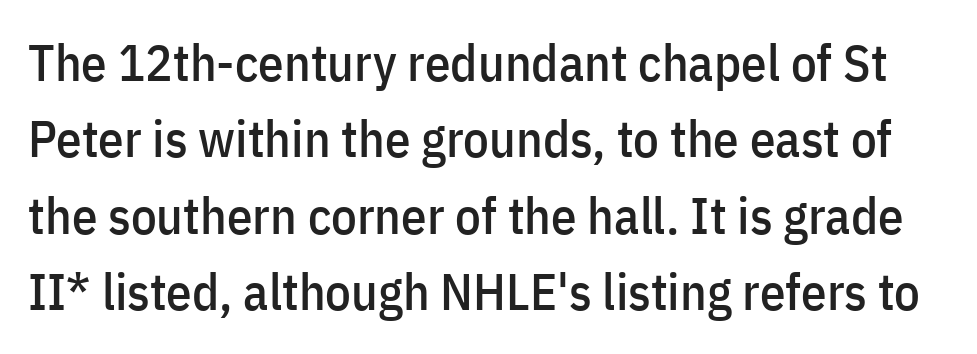
The passage shown is not underscored anywhere. Quick note: not italic, upright. The text was rendered using a sans face with plain stroke endings. Here the designer chose a conventional face with non-uniform glyph widths.
